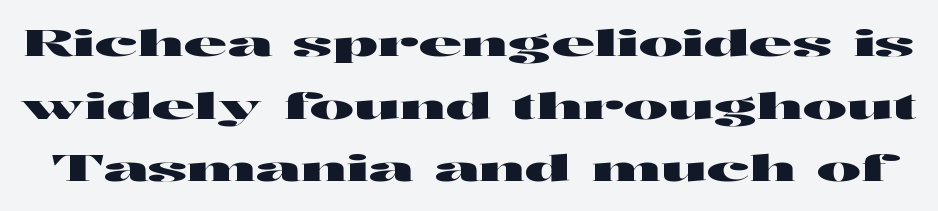
Baseline-to-baseline distance is the conventional proportion of letter height. No extra tracking has been applied to these lines. Check under the words: just untouched page. The passage shown is typeset with a sans-serif family. Varying glyph widths throughout — classic text-font behaviour. The typography opts for an upright posture over an oblique one.
